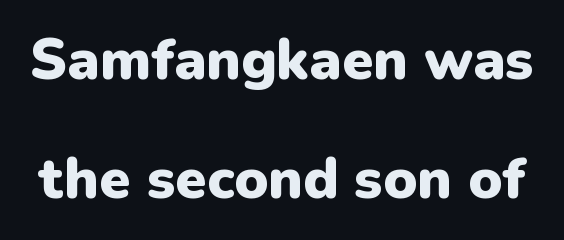
Posture: straight, roman, zero tilt. A bare baseline throughout the passage. Its strokes are broad and dark, the hallmark of bold type. Standard letterfit; no display-style spreading of the glyphs.
